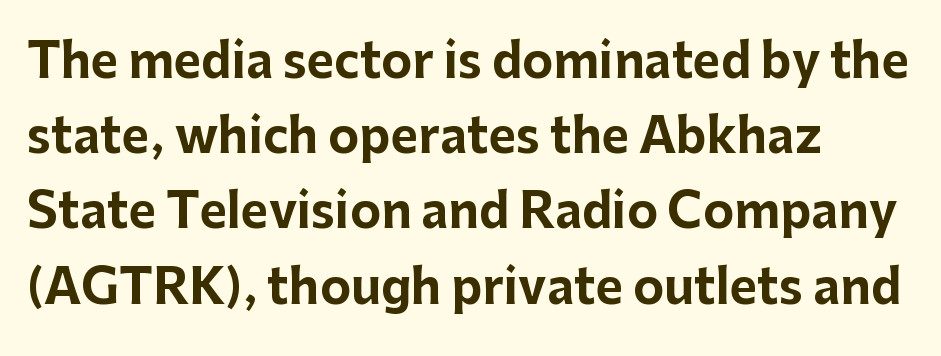
Q: Is the text bold? A: Yes.
Q: Is the text italic (slanted)? A: No, it is upright.
Q: Is the typeface a serif or a sans-serif typeface? A: Sans-serif.
Q: Is the text underlined? A: No.
Q: How is the paragraph aligned? A: Left-aligned.
Q: Is the spacing between letters normal or unusually wide? A: Normal.
Q: Is the spacing between lines tight, normal or loose? A: Normal.
Q: Width (condensed, normal, or wide)? A: Normal.
Q: Stroke contrast? A: Low.
Q: x-height? A: Medium.
Q: Monospaced? A: No.
